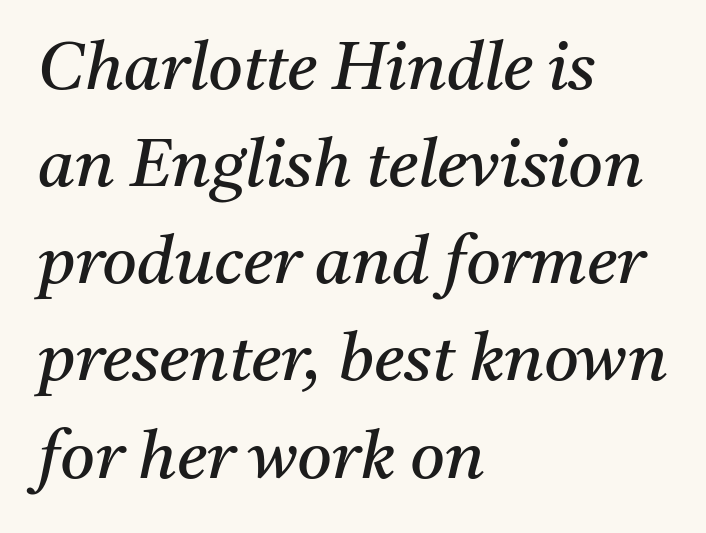
Q: Is the text bold? A: No.
Q: Is the text italic (slanted)? A: Yes, it leans right by about 11 degrees.
Q: Is the typeface a serif or a sans-serif typeface? A: Serif.
Q: Is the text underlined? A: No.
Q: How is the paragraph aligned? A: Left-aligned.
Q: Is the spacing between letters normal or unusually wide? A: Normal.
Q: Is the spacing between lines tight, normal or loose? A: Normal.
Q: Width (condensed, normal, or wide)? A: Normal.
Q: Stroke contrast? A: Medium.
Q: x-height? A: Medium.
Q: Monospaced? A: No.
